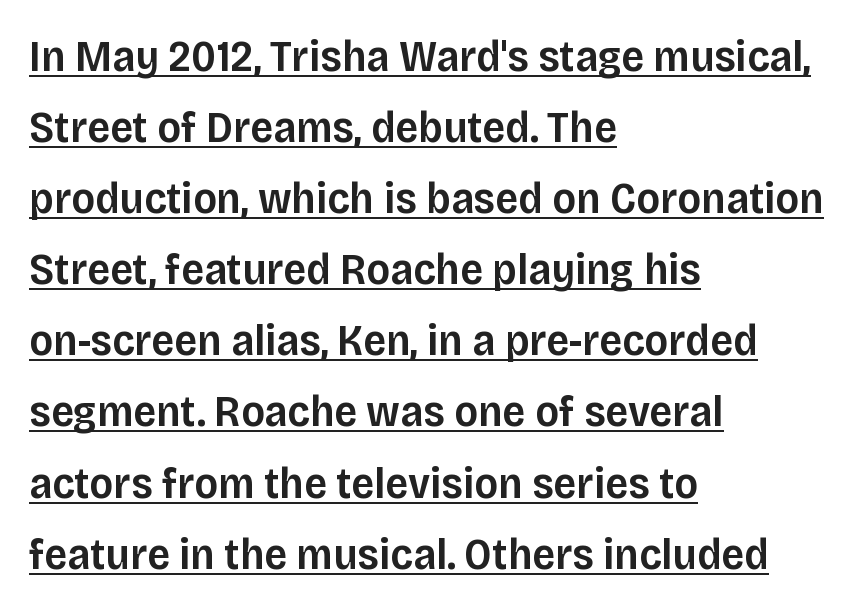
How are the letters spaced? Ordinarily, with no added tracking. This sample uses an upright cut, with every glyph sitting square on the baseline. A typesetter would call this leading conventional body-copy spacing. Proportional: the letters do not fall into vertical columns. Where is the straight margin? On the left.
